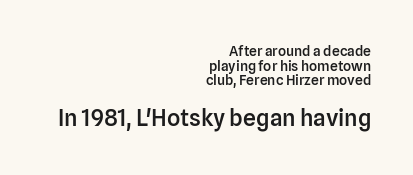
Block two is the big one; block one sits smaller above it. Does the lettering tilt? It doesn't — this is upright. Honestly, the rows look squashed on top of each other. Heft: intermediate — a semibold. Descender tails drop into unmarked territory. Short note: letters normally spaced.
